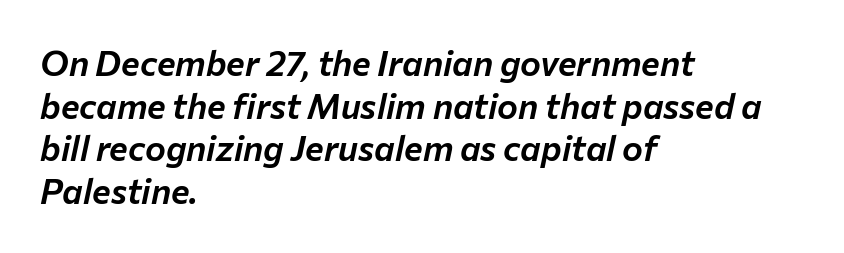
{"italic": "yes", "lean": "right", "slant_degrees": 12, "width": "normal", "stroke_contrast": "low", "x_height": "medium", "monospaced": "no", "underline": "no", "align": "left", "line_spacing_ratio": 1.22, "letter_spacing": "normal", "letter_spacing_em": 0.0, "glyph_px": 35}
